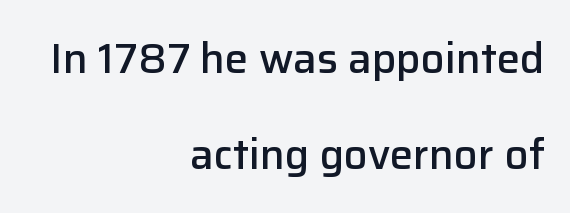
The image shows 42 px semibold sans-serif type, upright; set right-aligned, loose line spacing (2.28x), normal letter spacing, not underlined; low stroke contrast and a medium x-height.
